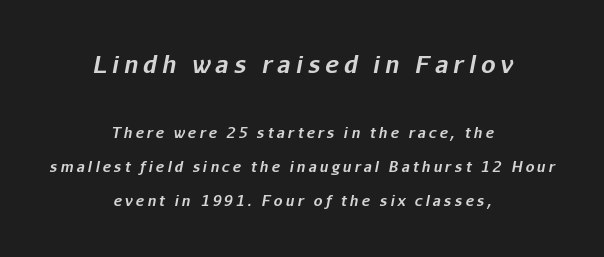
Q: Is the text bold? A: Yes.
Q: Is the text italic (slanted)? A: Yes, it leans right by about 11 degrees.
Q: Is the text underlined? A: No.
Q: How is the paragraph aligned? A: Centered.
Q: Is the spacing between letters normal or unusually wide? A: Unusually wide.
Q: Is the spacing between lines tight, normal or loose? A: Loose.
Q: Which block of text is set in a larger size, the first (top) or the second (bottom)? A: The first (top) one.
